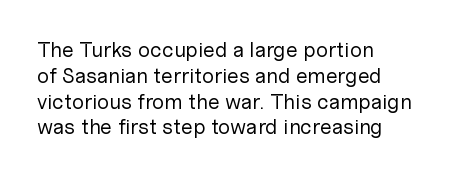
Q: Is the text bold? A: No.
Q: Is the text italic (slanted)? A: No, it is upright.
Q: Is the text underlined? A: No.
Q: How is the paragraph aligned? A: Left-aligned.
Q: Is the spacing between letters normal or unusually wide? A: Normal.
